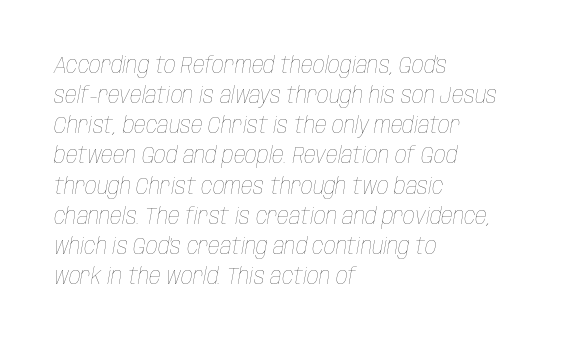
{"italic": "yes", "lean": "right", "slant_degrees": 10, "bold": "no", "underline": "no", "align": "left", "line_spacing": "normal", "line_spacing_ratio": 1.31, "letter_spacing": "normal", "letter_spacing_em": 0.0, "glyph_px": 23}
